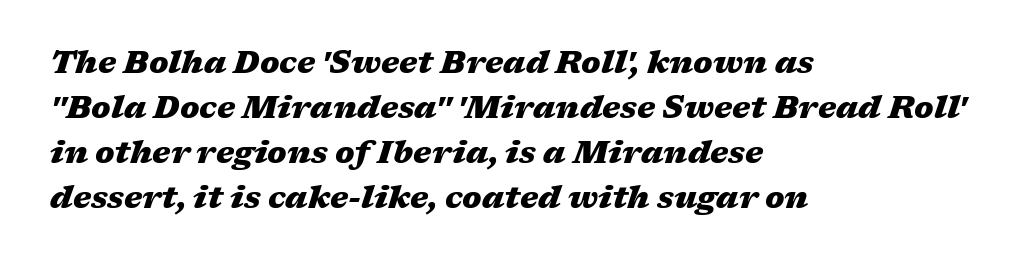
Rule under the text: the space is simply empty. Reading down the block, your eye returns to a fixed left position each line. This sample keeps an unexceptional amount of space between lines. Set as a true bold cut, around the 700 mark.
